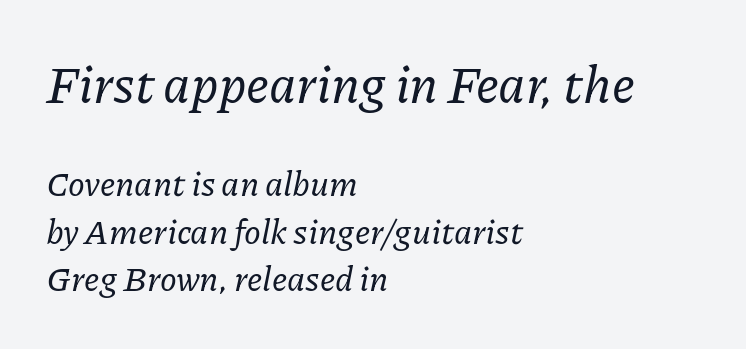
{"serif": "yes", "italic": "yes", "lean": "right", "slant_degrees": 11, "width": "normal", "stroke_contrast": "low", "x_height": "medium", "monospaced": "no", "underline": "no", "align": "left", "line_spacing": "normal", "line_spacing_ratio": 1.4, "letter_spacing": "normal", "letter_spacing_em": 0.0, "larger_block": "first", "size_ratio": 1.5, "glyph_px": 51}
